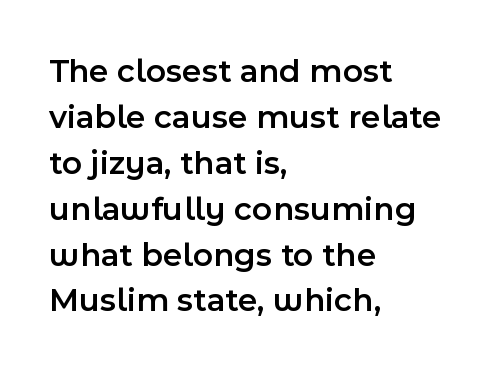
Q: Is the text bold? A: Semi-bold.
Q: Is the text italic (slanted)? A: No, it is upright.
Q: Is the typeface a serif or a sans-serif typeface? A: Sans-serif.
Q: Is the text underlined? A: No.
Q: How is the paragraph aligned? A: Left-aligned.
Q: Is the spacing between letters normal or unusually wide? A: Normal.
Q: Is the spacing between lines tight, normal or loose? A: Normal.
Q: Width (condensed, normal, or wide)? A: Normal.
Q: x-height? A: Medium.
Q: Monospaced? A: No.
